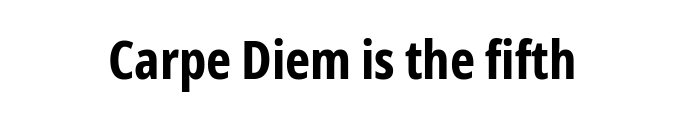
The image shows 54 px bold, condensed sans-serif type, upright; set centered, normal letter spacing, not underlined; low stroke contrast and a medium x-height.
